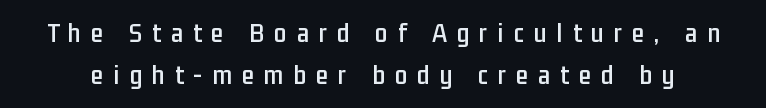
Q: Is the text italic (slanted)? A: No, it is upright.
Q: Is the typeface a serif or a sans-serif typeface? A: Sans-serif.
Q: Is the text underlined? A: No.
Q: Is the spacing between letters normal or unusually wide? A: Unusually wide.
Q: Is the spacing between lines tight, normal or loose? A: Normal.
Q: Width (condensed, normal, or wide)? A: Condensed.
Q: Stroke contrast? A: Low.
Q: x-height? A: Medium.
Q: Monospaced? A: No.
